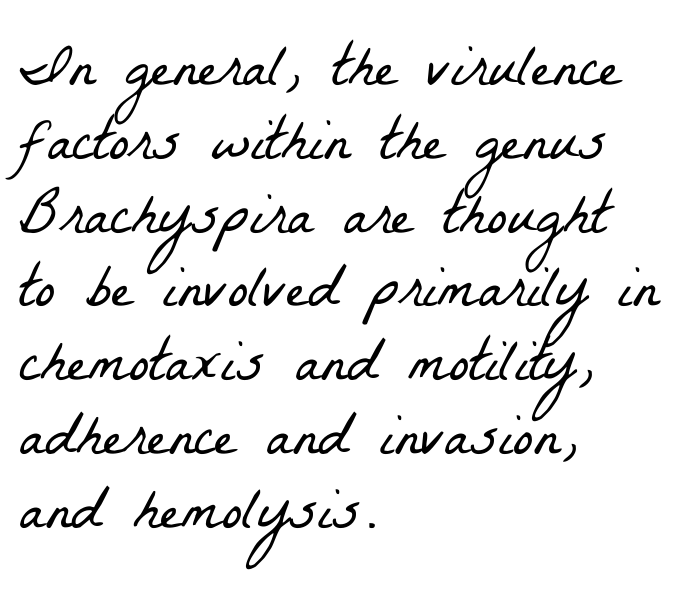
Q: Is the text bold? A: No.
Q: Is the typeface a serif or a sans-serif typeface? A: Serif.
Q: Is the text underlined? A: No.
Q: How is the paragraph aligned? A: Left-aligned.
Q: Is the spacing between letters normal or unusually wide? A: Normal.
Q: Width (condensed, normal, or wide)? A: Condensed.
Q: Stroke contrast? A: Low.
Q: x-height? A: Medium.
Q: Monospaced? A: No.
